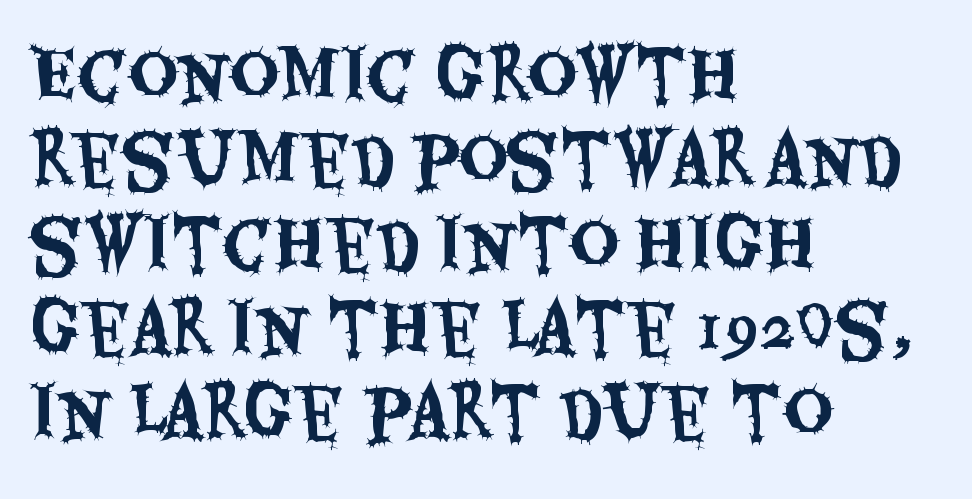
{"serif": "no", "italic": "no", "width": "condensed", "stroke_contrast": "medium", "x_height": "large", "monospaced": "no", "underline": "no", "align": "left", "line_spacing_ratio": 1.24, "letter_spacing": "normal", "letter_spacing_em": 0.0, "glyph_px": 68}
